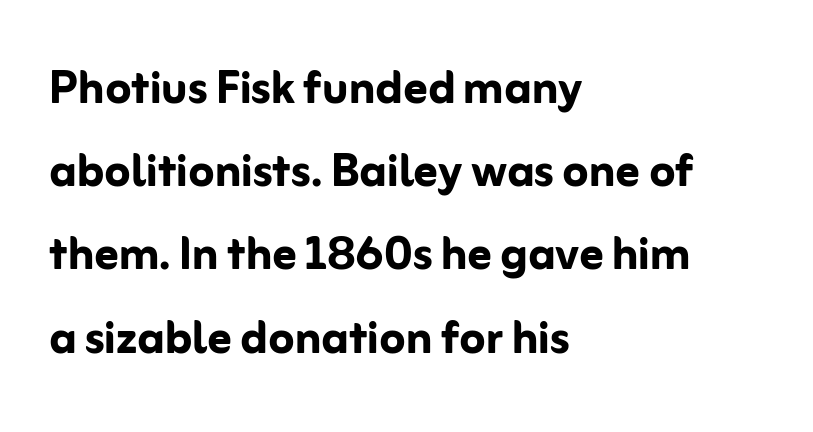
Italic? Not at all — the glyphs are vertical. Tracking value appears to be zero — textbook default spacing. One-word summary of the alignment: left. Each glyph is drawn with heavy, bold strokes. Spacing verdict: proportional, widths tailored to each character.
